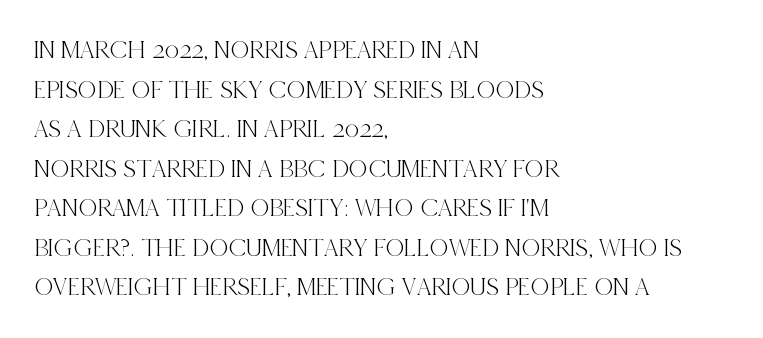
Interline gaps are of average width in this sample. The type sits square on the baseline with zero lean. Just letters on the line, the space beneath them empty. Students, note that the glyphs here touch the page at normal intervals. The rendering anchors every line to the left-hand side.
